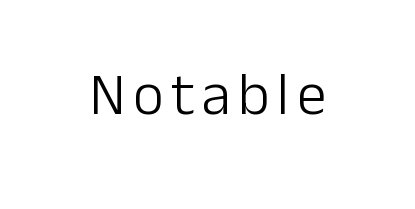
Q: Is the text bold? A: No.
Q: Is the text italic (slanted)? A: No, it is upright.
Q: Is the typeface a serif or a sans-serif typeface? A: Sans-serif.
Q: Is the text underlined? A: No.
Q: Width (condensed, normal, or wide)? A: Normal.
Q: Stroke contrast? A: Low.
Q: x-height? A: Medium.
Q: Monospaced? A: No.
